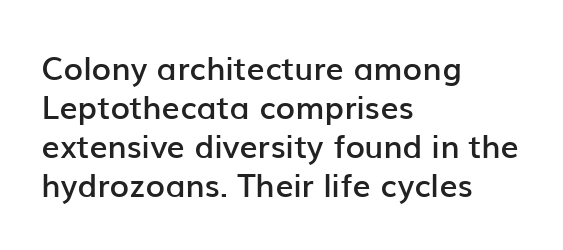
The image shows 32 px semibold sans-serif type, upright; set left-aligned, line spacing 1.22x, normal letter spacing, not underlined; low stroke contrast and a medium x-height.
